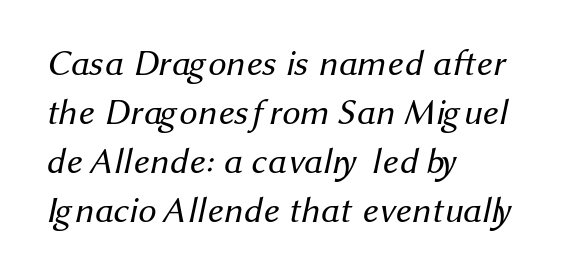
Compared with a typical body face, this is equally light or lighter still. The space beneath each line is pristine and unruled. Which margin do the lines hug? The left one — the right edge is uneven. Check where the strokes stop: nothing finishes them off — pure sans. A typesetter would call this proportional, since set widths differ per character.
